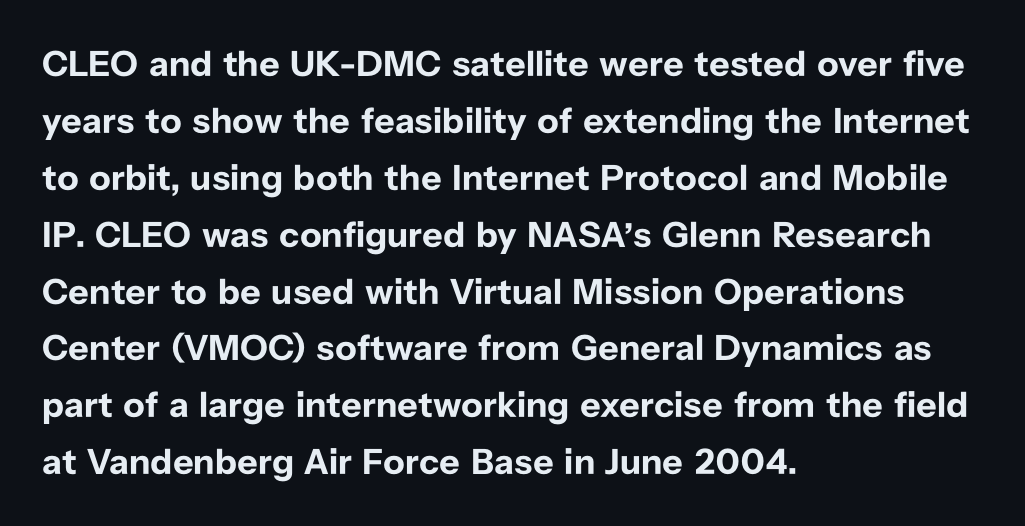
It's the straight-up-and-down kind of type. The strip under each line holds only bare page. The text was rendered using a sans face with plain stroke endings. The line texture is even and compact thanks to regular tracking. Stroke thickness is high; the sample reads as a true bold.
